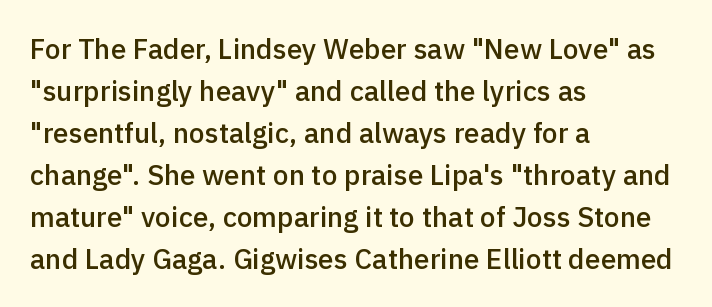
The image shows 28 px semibold sans-serif type, upright; set left-aligned, normal line spacing (1.5x), normal letter spacing, not underlined; a medium x-height.
